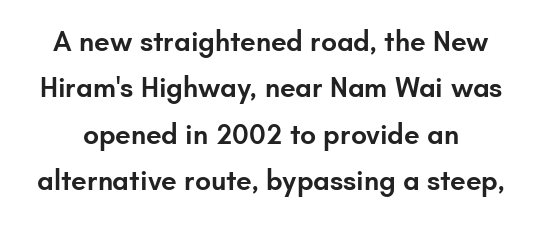
{"serif": "no", "italic": "no", "bold": "semi", "weight": "semibold", "width": "normal", "stroke_contrast": "low", "x_height": "small", "monospaced": "no", "underline": "no", "line_spacing": "normal", "line_spacing_ratio": 1.66, "letter_spacing": "normal", "letter_spacing_em": 0.0, "glyph_px": 28}
